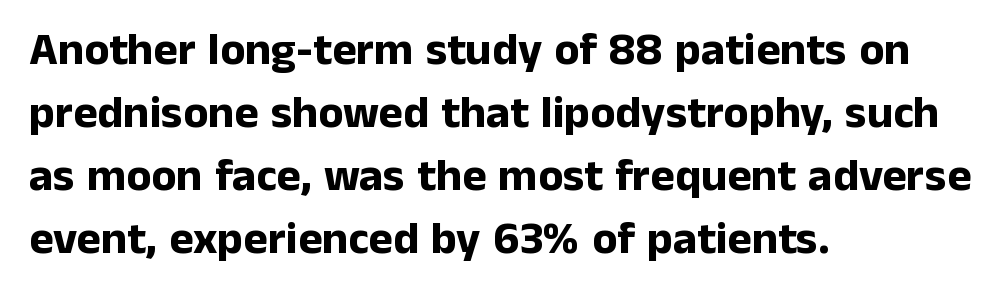
The foot of each line stays bare and open. Compared with a centered layout, this one pins lines to the left instead. Proportional: the letters do not fall into vertical columns. Type style note: lacks serifs. No extra tracking has been applied to these lines. Leading matches the norm, producing a regular column.
